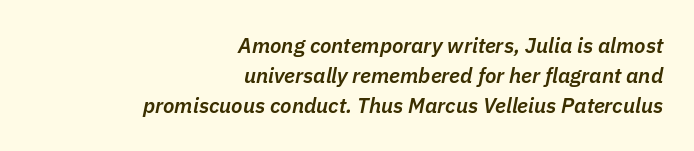
Q: Is the text bold? A: Semi-bold.
Q: Is the text italic (slanted)? A: Yes, it leans right by about 11 degrees.
Q: Is the text underlined? A: No.
Q: How is the paragraph aligned? A: Right-aligned.
Q: Is the spacing between letters normal or unusually wide? A: Normal.
Q: Is the spacing between lines tight, normal or loose? A: Normal.
